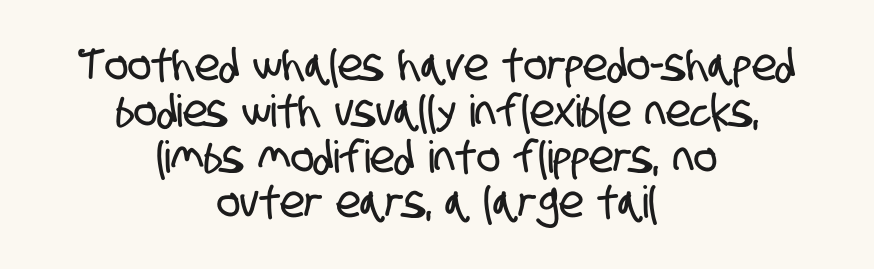
What stands out about the letter spacing? Nothing — it is the standard amount. Teacher's note: observe the equal gaps on both sides — that is centered alignment. What kind of face is this? One without serifs — a sans. Underline: absent. Is there much room between lines? No — they nearly touch.
